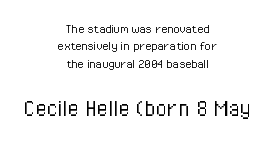
Q: Is the text bold? A: No.
Q: Is the text italic (slanted)? A: No, it is upright.
Q: Is the text underlined? A: No.
Q: How is the paragraph aligned? A: Centered.
Q: Is the spacing between letters normal or unusually wide? A: Normal.
Q: Is the spacing between lines tight, normal or loose? A: Normal.
Q: Which block of text is set in a larger size, the first (top) or the second (bottom)? A: The second (bottom) one.
